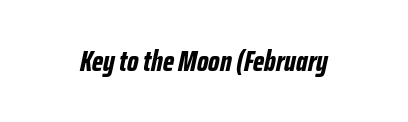
Q: Is the text bold? A: Yes.
Q: Is the text italic (slanted)? A: Yes, it leans right by about 12 degrees.
Q: Is the text underlined? A: No.
Q: How is the paragraph aligned? A: Centered.
Q: Is the spacing between letters normal or unusually wide? A: Normal.
Q: Width (condensed, normal, or wide)? A: Condensed.
Q: Stroke contrast? A: Low.
Q: x-height? A: Medium.
Q: Monospaced? A: No.
